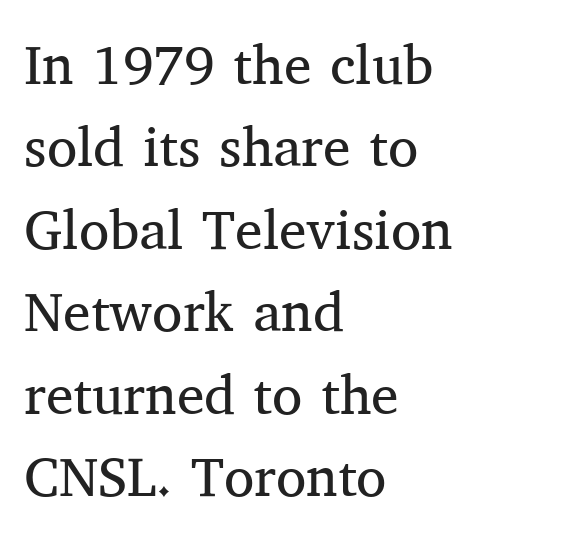
{"serif": "yes", "italic": "no", "bold": "no", "weight": "regular", "width": "normal", "stroke_contrast": "medium", "x_height": "medium", "monospaced": "no", "underline": "no", "align": "left", "line_spacing": "normal", "line_spacing_ratio": 1.5, "letter_spacing": "normal", "letter_spacing_em": 0.0, "glyph_px": 55}
